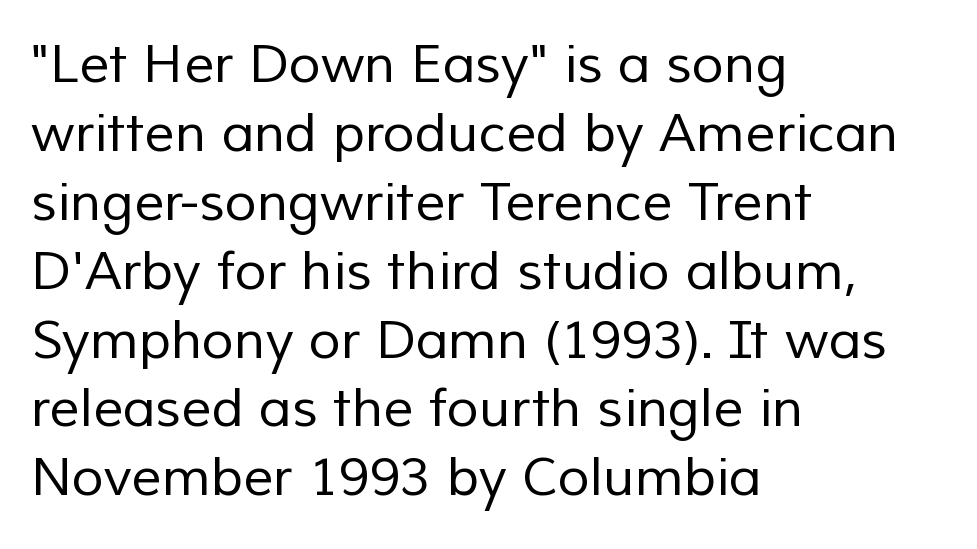
The image shows 53 px regular-weight sans-serif type; set left-aligned, normal line spacing (1.3x), normal letter spacing, not underlined; low stroke contrast and a medium x-height.
